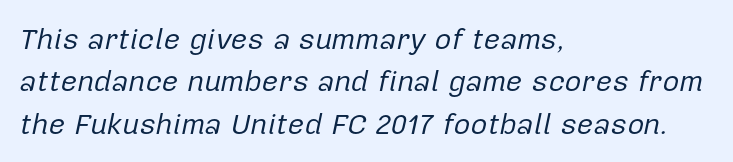
{"italic": "yes", "lean": "right", "slant_degrees": 12, "bold": "no", "weight": "regular", "width": "normal", "stroke_contrast": "low", "x_height": "medium", "monospaced": "no", "underline": "no", "align": "left", "line_spacing": "normal", "line_spacing_ratio": 1.46, "letter_spacing": "normal", "letter_spacing_em": 0.0, "glyph_px": 29}
